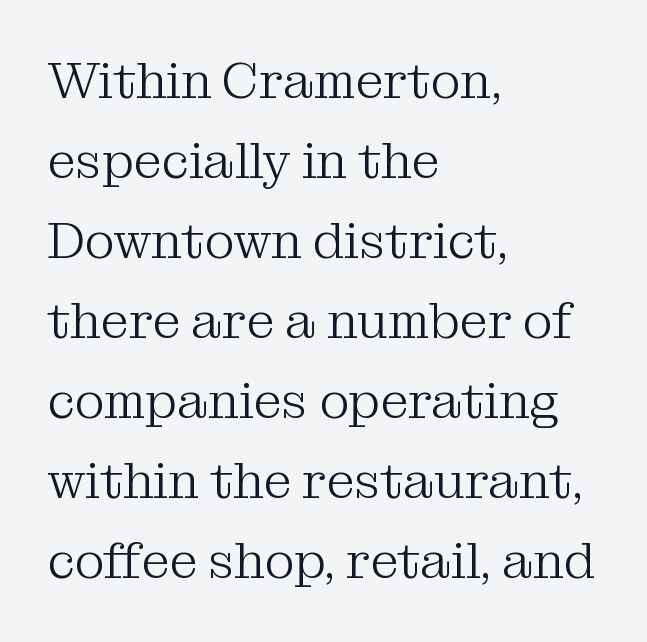
Proportional: the letters do not fall into vertical columns. A student would call this left alignment; a typographer would say flush left, rag right. Check the space under the baseline: it is left empty. What kind of face is this? One with serifs. Ascenders rise straight up at ninety degrees. The space between consecutive lines is moderate.
